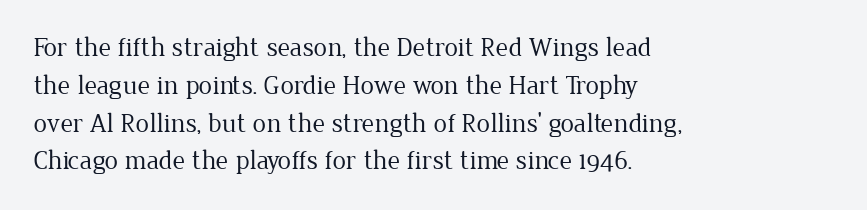
Q: Is the text bold? A: No.
Q: Is the text italic (slanted)? A: No, it is upright.
Q: Is the text underlined? A: No.
Q: How is the paragraph aligned? A: Left-aligned.
Q: Is the spacing between letters normal or unusually wide? A: Normal.
Q: Is the spacing between lines tight, normal or loose? A: Normal.
